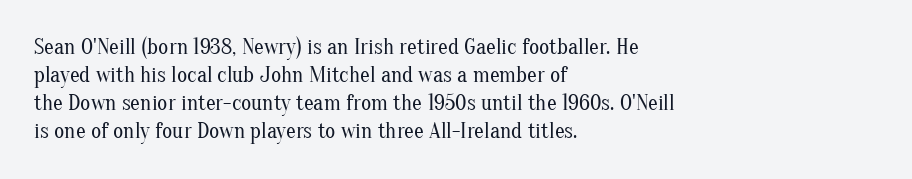
Q: Is the text bold? A: No.
Q: Is the text italic (slanted)? A: No, it is upright.
Q: Is the text underlined? A: No.
Q: How is the paragraph aligned? A: Left-aligned.
Q: Is the spacing between letters normal or unusually wide? A: Normal.
Q: Is the spacing between lines tight, normal or loose? A: Normal.
